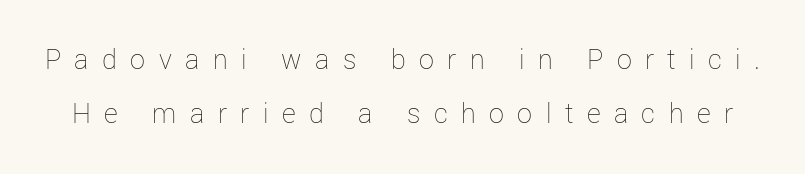
Q: Is the text bold? A: No.
Q: Is the text italic (slanted)? A: No, it is upright.
Q: Is the text underlined? A: No.
Q: Is the spacing between letters normal or unusually wide? A: Unusually wide.
Q: Width (condensed, normal, or wide)? A: Normal.
Q: Stroke contrast? A: Low.
Q: x-height? A: Medium.
Q: Monospaced? A: No.
